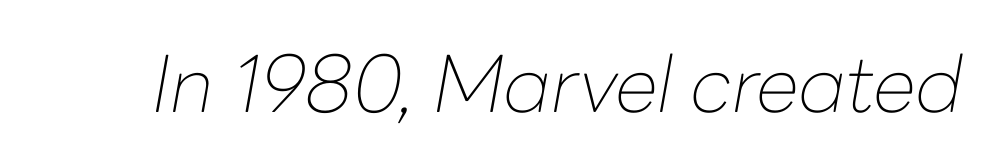
{"italic": "yes", "lean": "right", "slant_degrees": 10, "bold": "no", "weight": "thin", "width": "normal", "stroke_contrast": "low", "x_height": "medium", "monospaced": "no", "underline": "no", "letter_spacing": "normal", "letter_spacing_em": 0.0, "glyph_px": 78}
